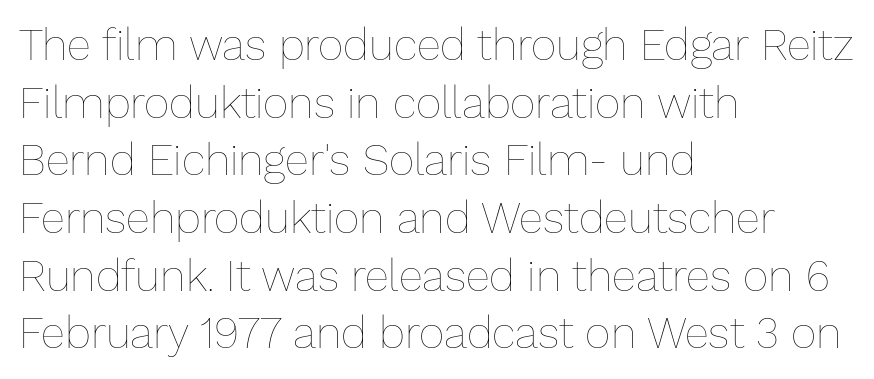
The image shows 44 px thin type, upright; set left-aligned, normal line spacing (1.31x), normal letter spacing, not underlined; low stroke contrast and a medium x-height.
